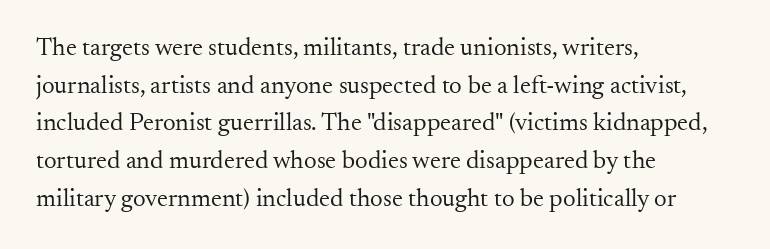
{"italic": "no", "bold": "no", "underline": "no", "align": "left", "line_spacing": "normal", "line_spacing_ratio": 1.51, "letter_spacing": "normal", "letter_spacing_em": 0.0, "glyph_px": 25}
